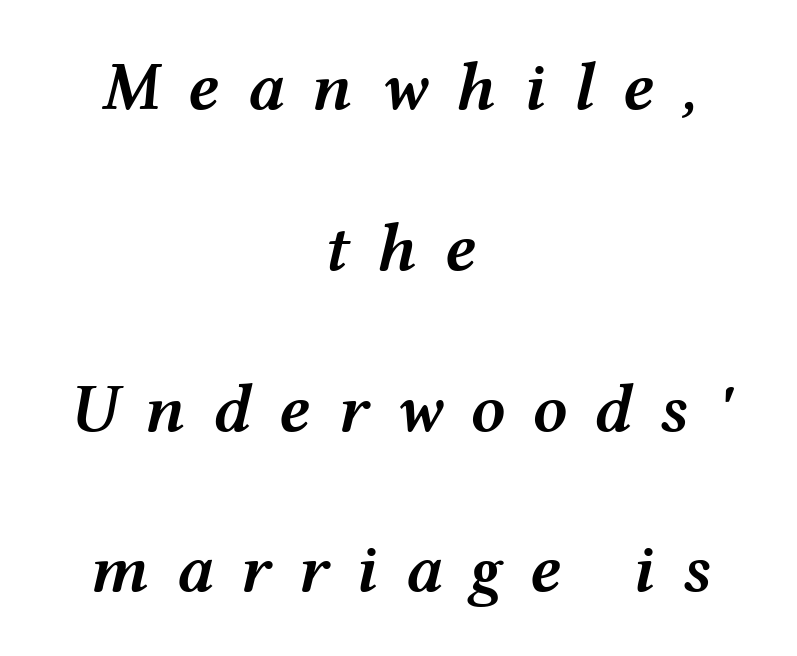
Q: Is the text bold? A: Semi-bold.
Q: Is the text italic (slanted)? A: Yes, it leans right by about 12 degrees.
Q: Is the text underlined? A: No.
Q: How is the paragraph aligned? A: Centered.
Q: Is the spacing between letters normal or unusually wide? A: Unusually wide.
Q: Is the spacing between lines tight, normal or loose? A: Loose.
Q: Width (condensed, normal, or wide)? A: Wide.
Q: Stroke contrast? A: Medium.
Q: x-height? A: Medium.
Q: Monospaced? A: No.
